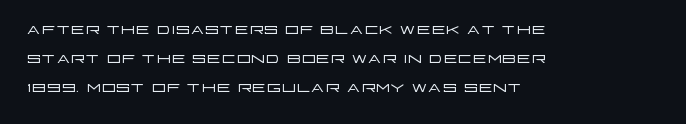
The image shows 22 px text type, upright; set left-aligned, normal line spacing (1.32x), normal letter spacing, not underlined.
